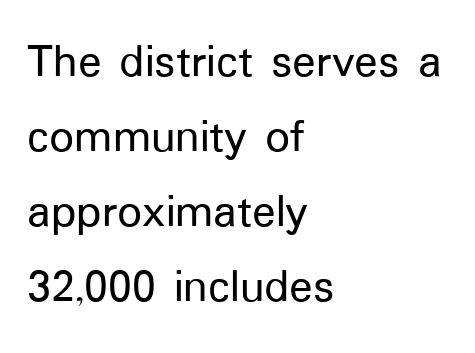
The image shows 49 px sans-serif type, upright; set left-aligned, normal line spacing (1.53x), normal letter spacing, not underlined; low stroke contrast and a medium x-height.
